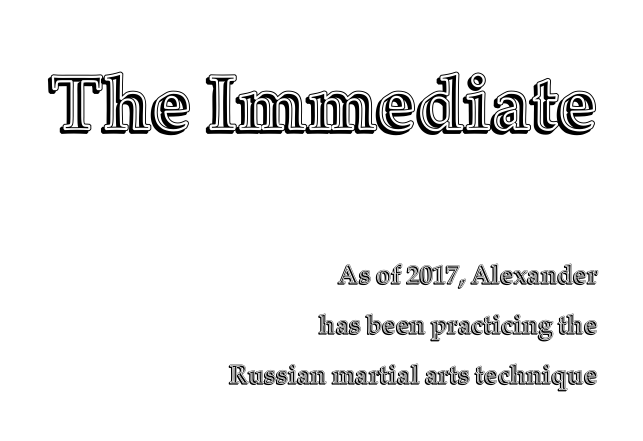
{"italic": "no", "width": "normal", "x_height": "medium", "monospaced": "no", "underline": "no", "align": "right", "line_spacing": "loose", "line_spacing_ratio": 1.92, "letter_spacing": "normal", "letter_spacing_em": 0.0, "larger_block": "first", "size_ratio": 2.96, "glyph_px": 77}
